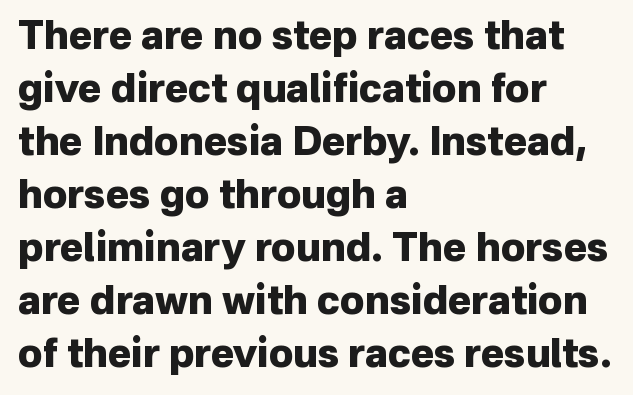
Q: Is the text bold? A: Yes.
Q: Is the text italic (slanted)? A: No, it is upright.
Q: Is the typeface a serif or a sans-serif typeface? A: Sans-serif.
Q: Is the text underlined? A: No.
Q: How is the paragraph aligned? A: Left-aligned.
Q: Is the spacing between letters normal or unusually wide? A: Normal.
Q: Is the spacing between lines tight, normal or loose? A: Normal.
Q: Width (condensed, normal, or wide)? A: Normal.
Q: Stroke contrast? A: Low.
Q: x-height? A: Medium.
Q: Monospaced? A: No.
